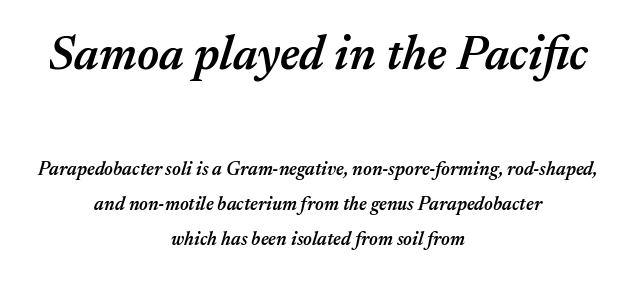
The image shows 48 px semibold type, italic (leaning right); set centered, line spacing 1.86x, normal letter spacing, not underlined; the first (top) block is 2.53x larger; medium stroke contrast and a medium x-height.
